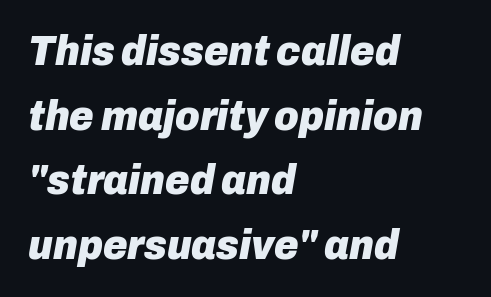
Q: Is the text bold? A: Yes.
Q: Is the text italic (slanted)? A: Yes, it leans right by about 10 degrees.
Q: Is the text underlined? A: No.
Q: How is the paragraph aligned? A: Left-aligned.
Q: Is the spacing between letters normal or unusually wide? A: Normal.
Q: Is the spacing between lines tight, normal or loose? A: Normal.
Q: Width (condensed, normal, or wide)? A: Normal.
Q: Stroke contrast? A: Low.
Q: x-height? A: Medium.
Q: Monospaced? A: No.
